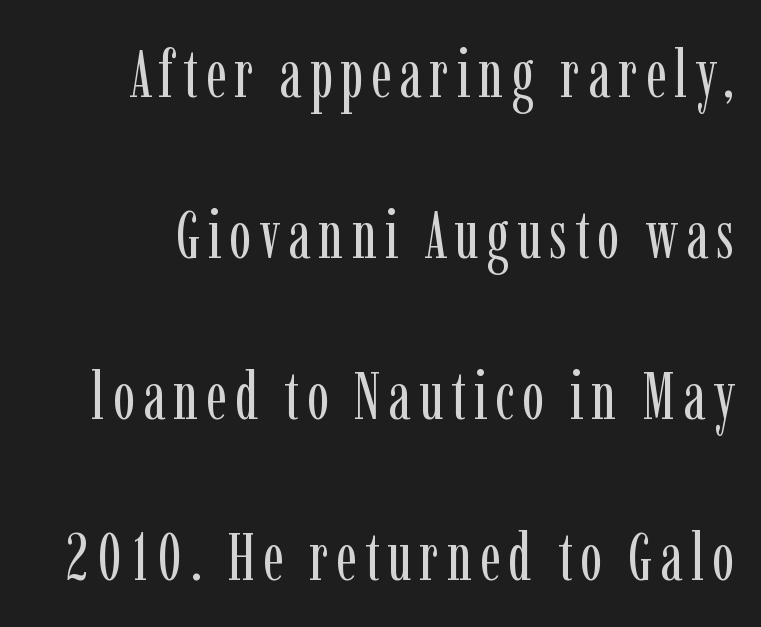
The image shows 66 px regular-weight, condensed serif type, upright; set loose line spacing (2.44x), not underlined; low stroke contrast and a medium x-height.
